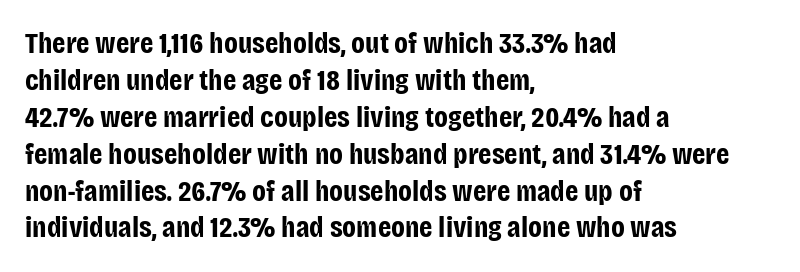
{"serif": "no", "italic": "no", "bold": "yes", "weight": "bold", "width": "condensed", "stroke_contrast": "low", "x_height": "large", "monospaced": "no", "underline": "no", "align": "left", "line_spacing_ratio": 1.23, "letter_spacing": "normal", "letter_spacing_em": 0.0, "glyph_px": 30}
